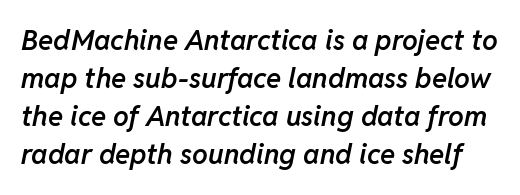
The image shows 28 px semibold type, italic (leaning right); set normal line spacing (1.36x), normal letter spacing, not underlined; low stroke contrast and a medium x-height.
